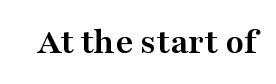
Check the space under the baseline: it is left empty. On the weight axis this lands at bold, roughly 700. Proportional: the letters do not fall into vertical columns. Font category for this specimen: serif.
